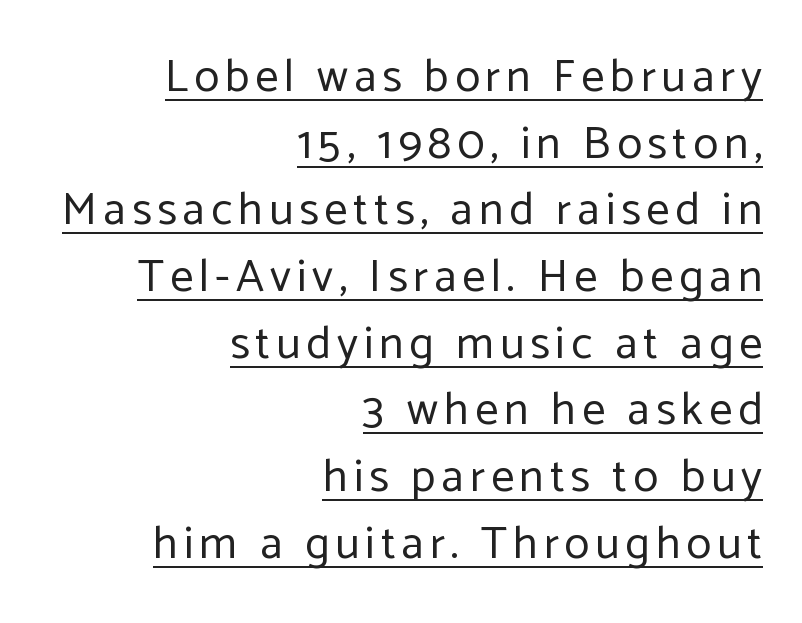
{"serif": "no", "italic": "no", "bold": "no", "weight": "regular", "width": "normal", "stroke_contrast": "low", "x_height": "medium", "monospaced": "no", "underline": "yes", "align": "right", "line_spacing": "normal", "line_spacing_ratio": 1.45, "glyph_px": 46}
